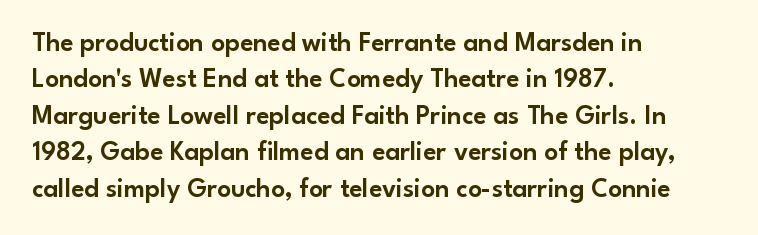
The image shows 27 px text type, upright; set left-aligned, normal line spacing (1.35x), normal letter spacing, not underlined.
